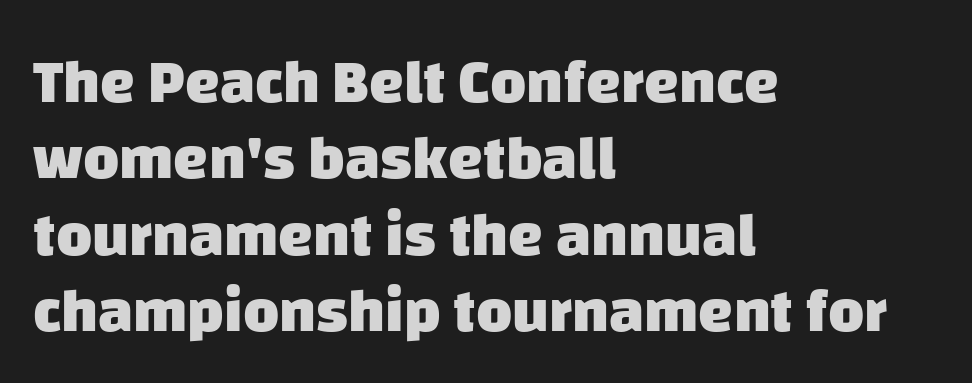
{"serif": "no", "bold": "yes", "weight": "heavy", "width": "normal", "stroke_contrast": "low", "x_height": "large", "monospaced": "no", "underline": "no", "align": "left", "line_spacing_ratio": 1.23, "letter_spacing": "normal", "letter_spacing_em": 0.0, "glyph_px": 62}
